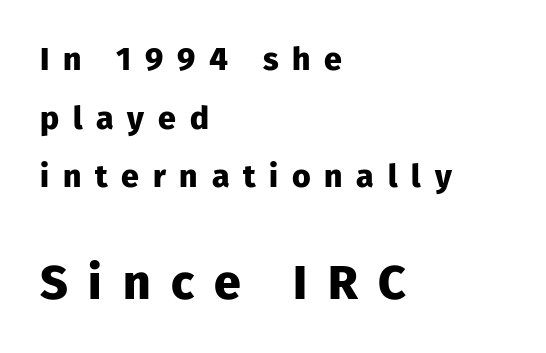
Tall strokes in this sample are plumb rather than angled. Observe the absence of serifs on each vertical stroke in this sample. Visually the block forms a straight wall on the left and a jagged coastline on the right. Spacing verdict: proportional, widths tailored to each character. Tracking here is generous; glyphs stand well apart from one another. The more generous point size was reserved for the lower chunk.
